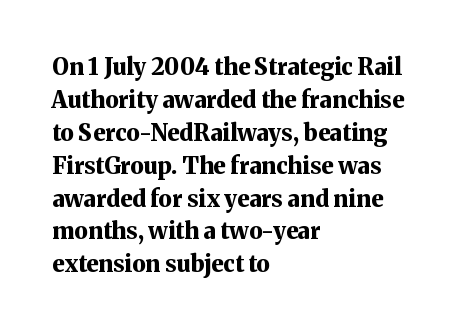
The image shows 23 px bold type, upright; set left-aligned, normal line spacing (1.43x), normal letter spacing, not underlined.
